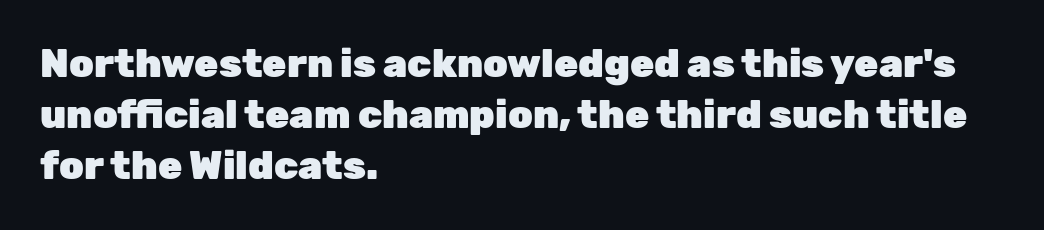
{"serif": "no", "italic": "no", "bold": "yes", "weight": "heavy", "width": "normal", "stroke_contrast": "low", "x_height": "medium", "monospaced": "no", "underline": "no", "align": "left", "line_spacing": "normal", "line_spacing_ratio": 1.31, "letter_spacing": "normal", "letter_spacing_em": 0.0, "glyph_px": 39}
